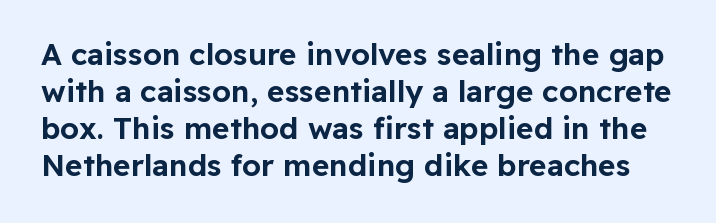
Q: Is the text italic (slanted)? A: No, it is upright.
Q: Is the typeface a serif or a sans-serif typeface? A: Sans-serif.
Q: Is the text underlined? A: No.
Q: Is the spacing between letters normal or unusually wide? A: Normal.
Q: Width (condensed, normal, or wide)? A: Normal.
Q: Stroke contrast? A: Low.
Q: x-height? A: Medium.
Q: Monospaced? A: No.
